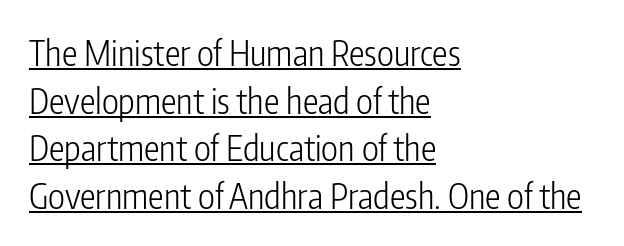
Is there much room between lines? A standard amount, neither cramped nor airy. Is this a sans? Yes — the strokes have no serifs. A continuous stroke trails under the words, as in a hyperlink. The face used here is proportionally spaced, like ordinary book or web type.
